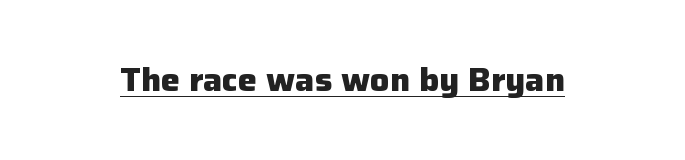
Character widths vary here, with narrow letters taking less room than wide ones. Serif or sans? Sans — the stroke terminals are bare. Each word holds together tightly as a unit, with standard inter-letter gaps. The sample has been set heavy, in full bold. Is there an underline? Yes — a line sits under the letters.
